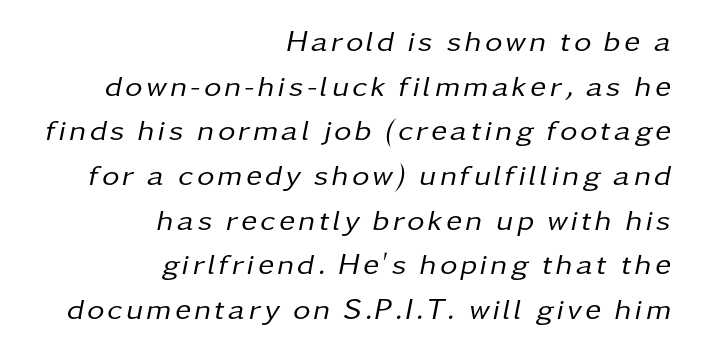
Q: Is the text bold? A: No.
Q: Is the text italic (slanted)? A: Yes, it leans right by about 11 degrees.
Q: Is the text underlined? A: No.
Q: How is the paragraph aligned? A: Right-aligned.
Q: Is the spacing between lines tight, normal or loose? A: Normal.
Q: Width (condensed, normal, or wide)? A: Normal.
Q: Stroke contrast? A: Low.
Q: x-height? A: Medium.
Q: Monospaced? A: No.
